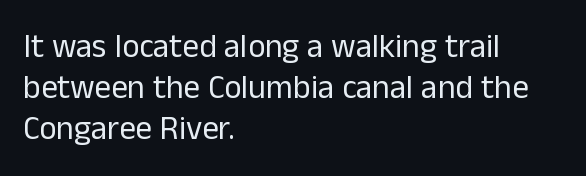
Q: Is the text bold? A: No.
Q: Is the text italic (slanted)? A: No, it is upright.
Q: Is the typeface a serif or a sans-serif typeface? A: Sans-serif.
Q: Is the text underlined? A: No.
Q: How is the paragraph aligned? A: Left-aligned.
Q: Is the spacing between letters normal or unusually wide? A: Normal.
Q: Width (condensed, normal, or wide)? A: Normal.
Q: Stroke contrast? A: Low.
Q: x-height? A: Medium.
Q: Monospaced? A: No.
